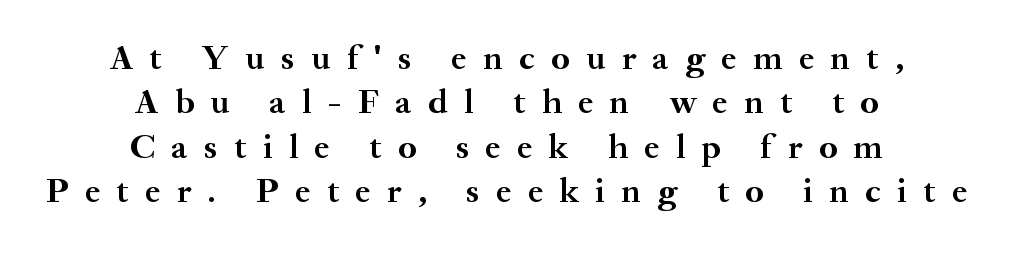
Q: Is the text bold? A: Yes.
Q: Is the text italic (slanted)? A: No, it is upright.
Q: Is the typeface a serif or a sans-serif typeface? A: Serif.
Q: Is the text underlined? A: No.
Q: How is the paragraph aligned? A: Centered.
Q: Is the spacing between letters normal or unusually wide? A: Unusually wide.
Q: Is the spacing between lines tight, normal or loose? A: Normal.
Q: Width (condensed, normal, or wide)? A: Normal.
Q: Stroke contrast? A: Medium.
Q: x-height? A: Small.
Q: Monospaced? A: No.
